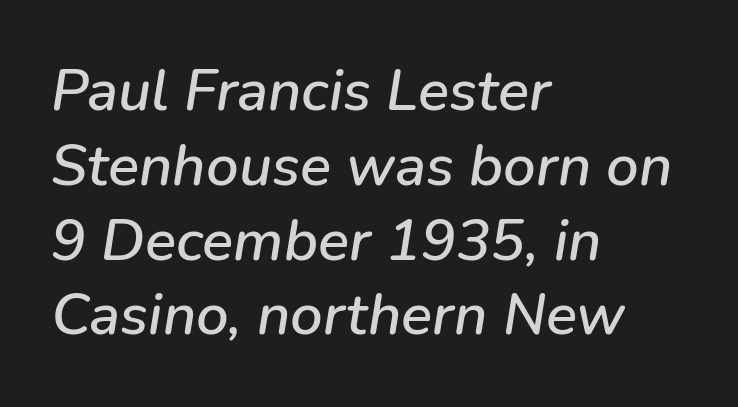
One-word summary of the alignment: left. The space beneath each line is pristine and unruled. There is no visible air inserted between adjacent glyphs. This block has exactly the height ordinary leading produces. The text carries the slant typical of an italic or oblique font. You could not count columns in this text — the font is proportionally spaced.
